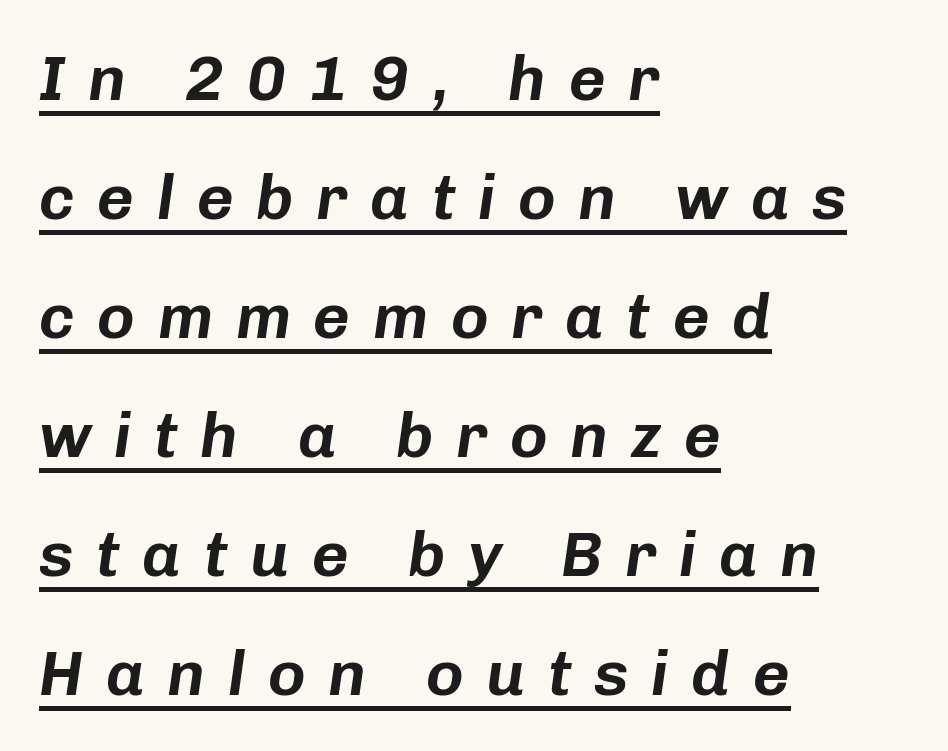
The letters are spread apart with noticeably loose tracking. Line beginnings align vertically; line endings do not. Character widths vary here, with narrow letters taking less room than wide ones. Somebody hit Ctrl+U on this one — the words are underlined. A typesetter would mark this as italic.
